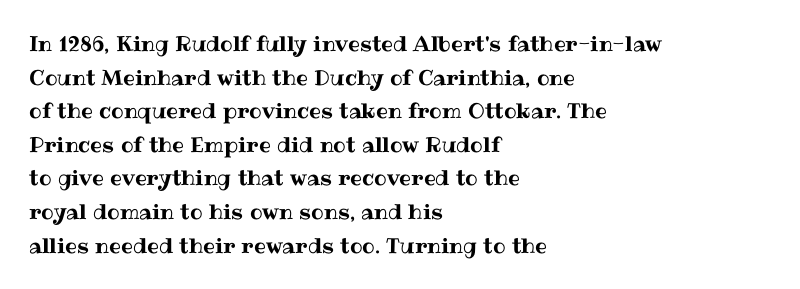
Between one letter and the next there's only the usual sliver of space. The baseline area is clear. Vertically, the passage feels balanced, rows spaced as you'd expect. This sample is left-justified, so line endings fall wherever the words run out.
